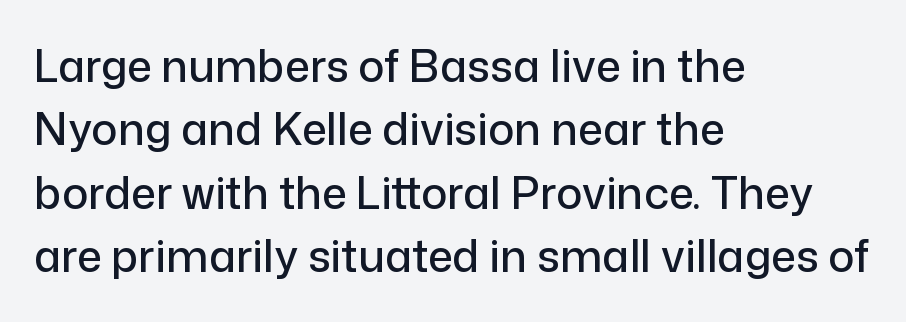
Q: Is the text italic (slanted)? A: No, it is upright.
Q: Is the typeface a serif or a sans-serif typeface? A: Sans-serif.
Q: Is the text underlined? A: No.
Q: How is the paragraph aligned? A: Left-aligned.
Q: Is the spacing between letters normal or unusually wide? A: Normal.
Q: Is the spacing between lines tight, normal or loose? A: Normal.
Q: Width (condensed, normal, or wide)? A: Normal.
Q: Stroke contrast? A: Low.
Q: x-height? A: Medium.
Q: Monospaced? A: No.
